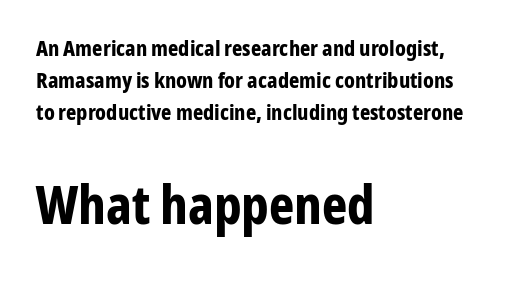
Is there any slant? The stems are plumb. Leading: standard. This is heavy type, rendered in bold. Larger block? The one below; the one above is distinctly smaller.
